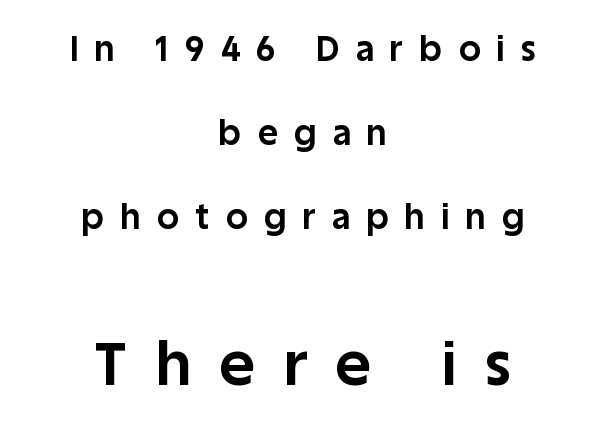
Q: Is the text bold? A: Yes.
Q: Is the text italic (slanted)? A: No, it is upright.
Q: Is the typeface a serif or a sans-serif typeface? A: Sans-serif.
Q: Is the text underlined? A: No.
Q: How is the paragraph aligned? A: Centered.
Q: Is the spacing between letters normal or unusually wide? A: Unusually wide.
Q: Is the spacing between lines tight, normal or loose? A: Loose.
Q: Which block of text is set in a larger size, the first (top) or the second (bottom)? A: The second (bottom) one.
Q: Width (condensed, normal, or wide)? A: Normal.
Q: Stroke contrast? A: Low.
Q: x-height? A: Large.
Q: Monospaced? A: No.
